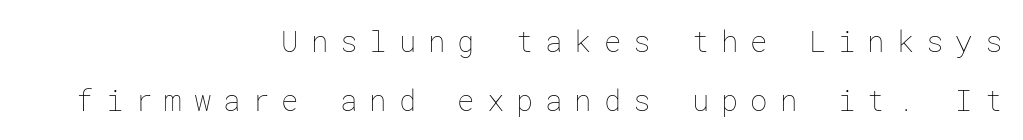
The image shows 29 px thin type, upright; set right-aligned, loose line spacing (2.02x), unusually wide letter spacing (+0.41 em), not underlined; low stroke contrast and a medium x-height.
